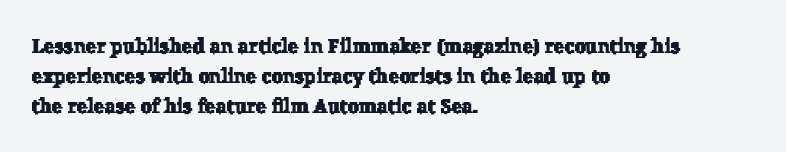
Q: Is the text underlined? A: No.
Q: How is the paragraph aligned? A: Left-aligned.
Q: Is the spacing between letters normal or unusually wide? A: Normal.
Q: Is the spacing between lines tight, normal or loose? A: Normal.
